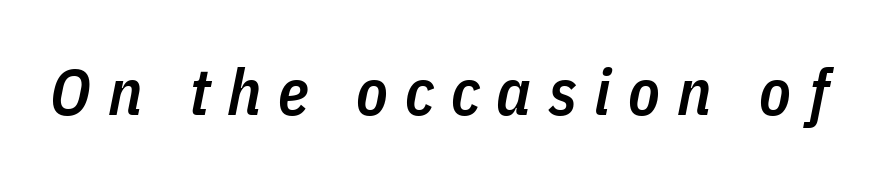
Tall strokes in this sample are angled rather than plumb. No word sits above an underline. Looks like regular typesetting: each glyph gets only the width it needs. Stems and bowls a touch heavier than normal — semibold. Tracking value appears strongly positive — letters spread wide.
